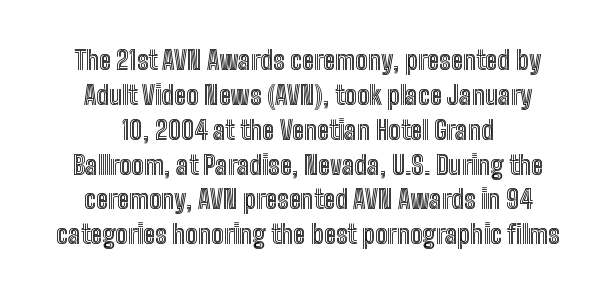
Q: Is the text italic (slanted)? A: No, it is upright.
Q: Is the text underlined? A: No.
Q: How is the paragraph aligned? A: Centered.
Q: Is the spacing between letters normal or unusually wide? A: Normal.
Q: Is the spacing between lines tight, normal or loose? A: Normal.
